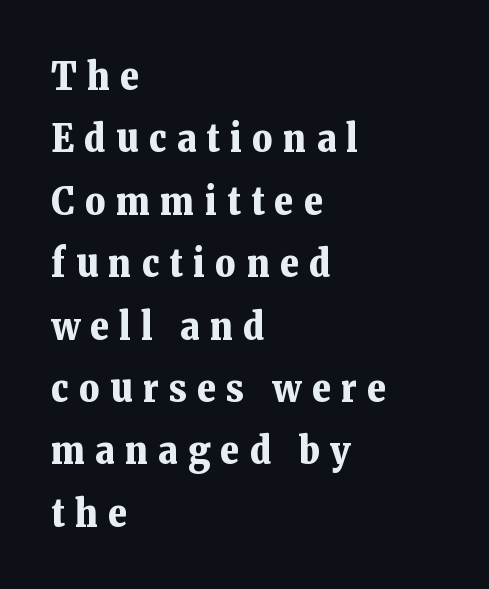
If you drew a line through each stem, it would be perfectly vertical. The strip under each line holds only bare page. Each line starts at the same left margin while the right side varies. Evenly set lines give the paragraph a standard silhouette. You could not count columns in this text — the font is proportionally spaced.
